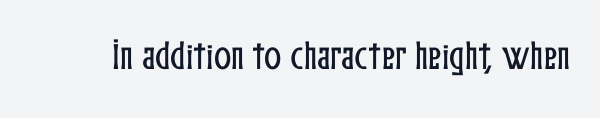
{"italic": "no", "width": "condensed", "stroke_contrast": "low", "x_height": "medium", "monospaced": "no", "underline": "no", "letter_spacing": "normal", "letter_spacing_em": 0.0, "glyph_px": 32}
